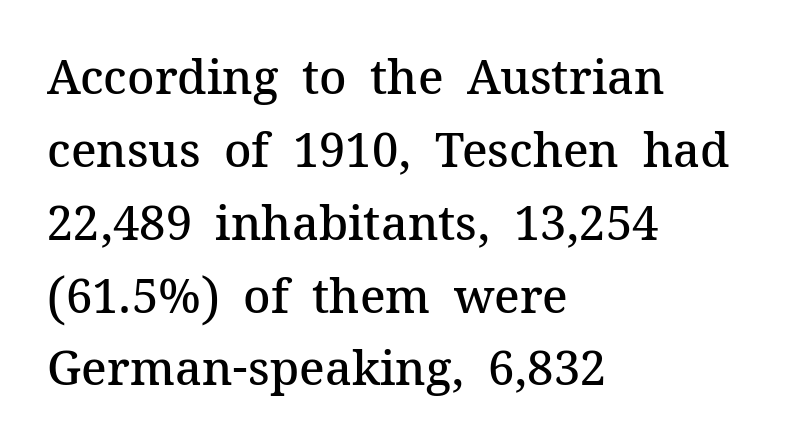
{"serif": "yes", "italic": "no", "bold": "semi", "weight": "semibold", "width": "normal", "stroke_contrast": "medium", "x_height": "medium", "monospaced": "no", "underline": "no", "align": "left", "line_spacing": "normal", "line_spacing_ratio": 1.55, "letter_spacing": "normal", "letter_spacing_em": 0.0, "glyph_px": 47}
